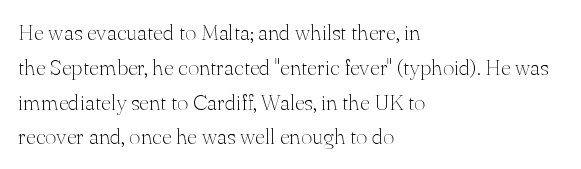
All the whitespace from short lines collects on the right. No extra tracking has been applied to these lines. Characters remain perfectly vertical along every line. The space beneath each line is pristine and unruled. Vertical stems look standard width or narrower in stroke.
